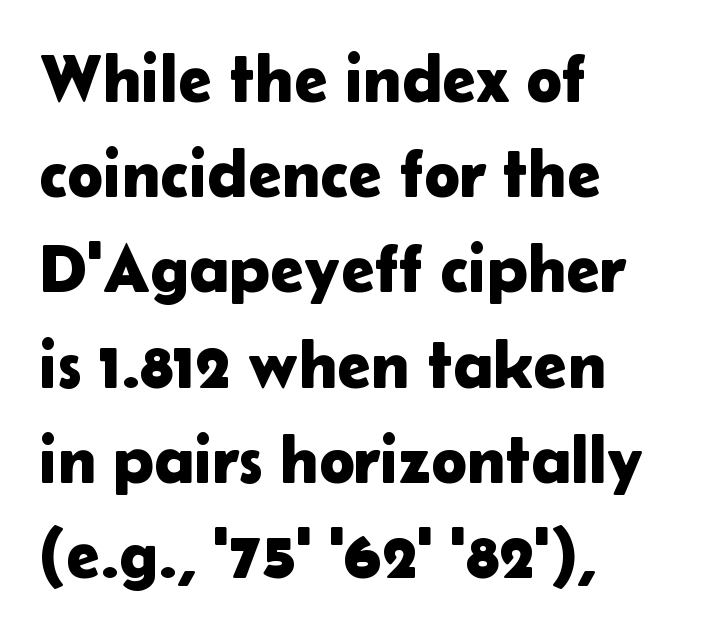
The gap between lines stays unmarked. Each line starts at the same left margin while the right side varies. Successive baselines arrive at the customary interval. Posture: straight, roman, zero tilt. A typesetter would label this face a sans. Tracking value appears to be zero — textbook default spacing.
